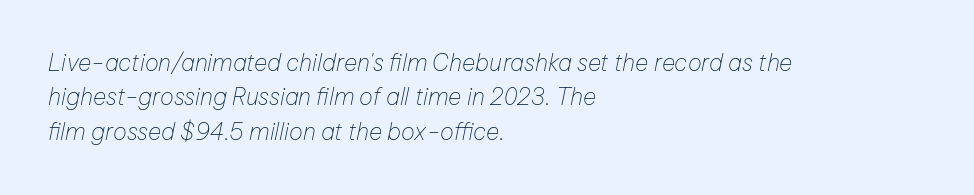
{"italic": "yes", "lean": "right", "slant_degrees": 12, "bold": "no", "underline": "no", "align": "left", "line_spacing": "normal", "line_spacing_ratio": 1.5, "letter_spacing": "normal", "letter_spacing_em": 0.0, "glyph_px": 23}
